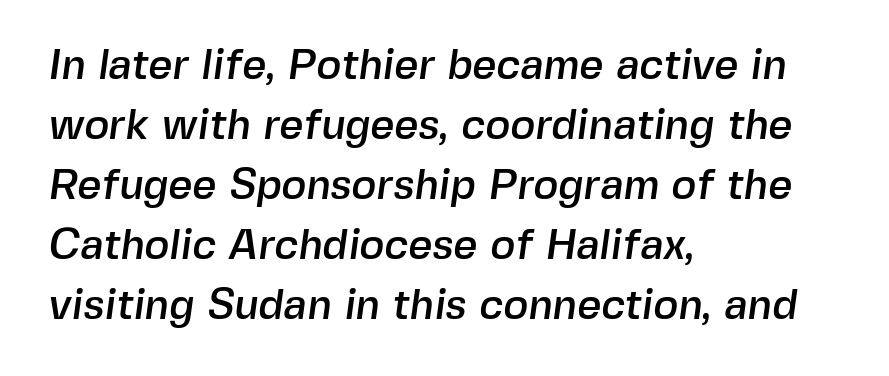
Q: Is the typeface a serif or a sans-serif typeface? A: Sans-serif.
Q: Is the text underlined? A: No.
Q: How is the paragraph aligned? A: Left-aligned.
Q: Is the spacing between letters normal or unusually wide? A: Normal.
Q: Is the spacing between lines tight, normal or loose? A: Normal.
Q: Width (condensed, normal, or wide)? A: Normal.
Q: x-height? A: Medium.
Q: Monospaced? A: No.
